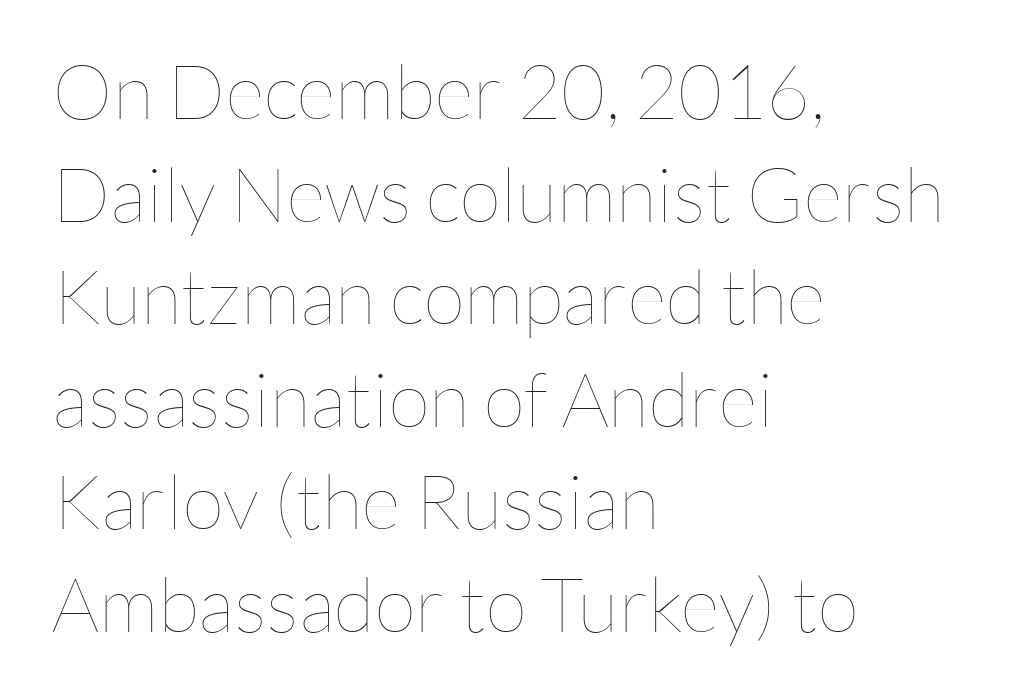
{"italic": "no", "bold": "no", "weight": "thin", "width": "normal", "stroke_contrast": "low", "x_height": "medium", "monospaced": "no", "underline": "no", "align": "left", "line_spacing": "normal", "line_spacing_ratio": 1.35, "letter_spacing": "normal", "letter_spacing_em": 0.0, "glyph_px": 76}
